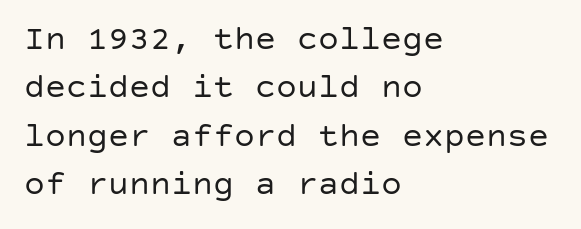
Q: Is the text bold? A: No.
Q: Is the text italic (slanted)? A: No, it is upright.
Q: Is the typeface a serif or a sans-serif typeface? A: Sans-serif.
Q: Is the text underlined? A: No.
Q: How is the paragraph aligned? A: Left-aligned.
Q: Is the spacing between letters normal or unusually wide? A: Normal.
Q: Is the spacing between lines tight, normal or loose? A: Normal.
Q: Width (condensed, normal, or wide)? A: Normal.
Q: Stroke contrast? A: Low.
Q: x-height? A: Large.
